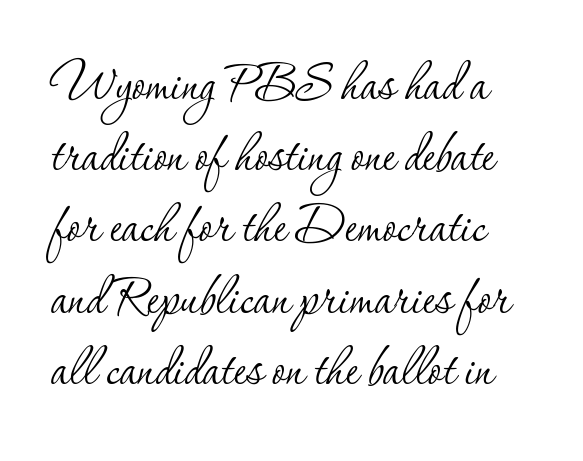
Q: Is the text bold? A: No.
Q: Is the text italic (slanted)? A: Yes.
Q: Is the typeface a serif or a sans-serif typeface? A: Serif.
Q: Is the text underlined? A: No.
Q: Is the spacing between letters normal or unusually wide? A: Normal.
Q: Is the spacing between lines tight, normal or loose? A: Tight.
Q: Width (condensed, normal, or wide)? A: Normal.
Q: Stroke contrast? A: Low.
Q: x-height? A: Small.
Q: Monospaced? A: No.
